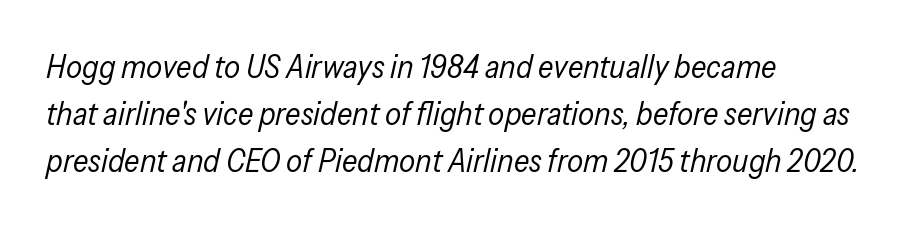
{"italic": "yes", "lean": "right", "slant_degrees": 13, "bold": "no", "weight": "regular", "width": "condensed", "stroke_contrast": "low", "x_height": "medium", "monospaced": "no", "underline": "no", "align": "left", "line_spacing": "normal", "line_spacing_ratio": 1.47, "letter_spacing": "normal", "letter_spacing_em": 0.0, "glyph_px": 32}
